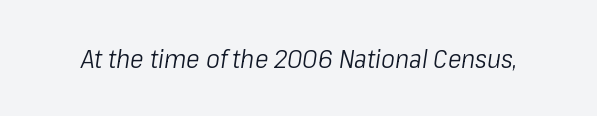
{"italic": "yes", "lean": "right", "slant_degrees": 8, "bold": "no", "underline": "no", "letter_spacing": "normal", "letter_spacing_em": 0.0, "glyph_px": 26}
